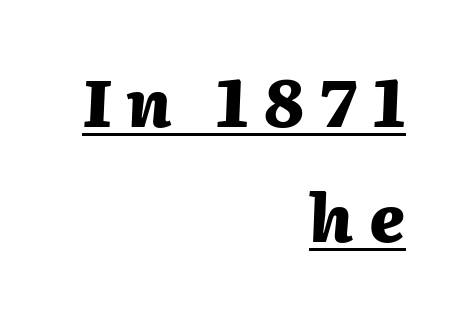
Q: Is the text bold? A: Yes.
Q: Is the text italic (slanted)? A: Yes, it leans right by about 2 degrees.
Q: Is the text underlined? A: Yes.
Q: How is the paragraph aligned? A: Right-aligned.
Q: Is the spacing between letters normal or unusually wide? A: Unusually wide.
Q: Width (condensed, normal, or wide)? A: Normal.
Q: Stroke contrast? A: Medium.
Q: x-height? A: Medium.
Q: Monospaced? A: No.
